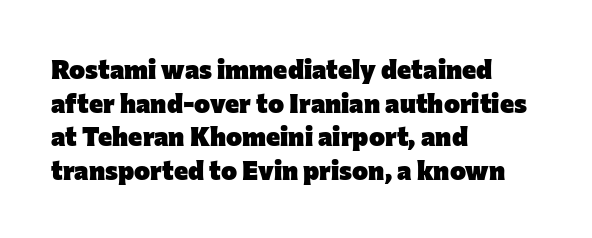
Q: Is the text bold? A: Yes.
Q: Is the text italic (slanted)? A: No, it is upright.
Q: Is the text underlined? A: No.
Q: How is the paragraph aligned? A: Left-aligned.
Q: Is the spacing between letters normal or unusually wide? A: Normal.
Q: Is the spacing between lines tight, normal or loose? A: Normal.
